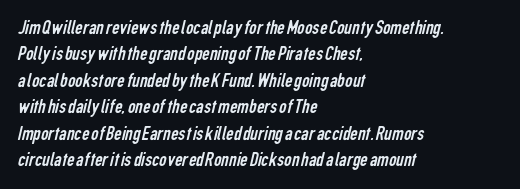
There is no visible air inserted between adjacent glyphs. A quiet, ordinary-to-light weight characterises the typeface. Bare-footed words on every line. The setting favours the left margin, as ordinary paragraphs usually do.
